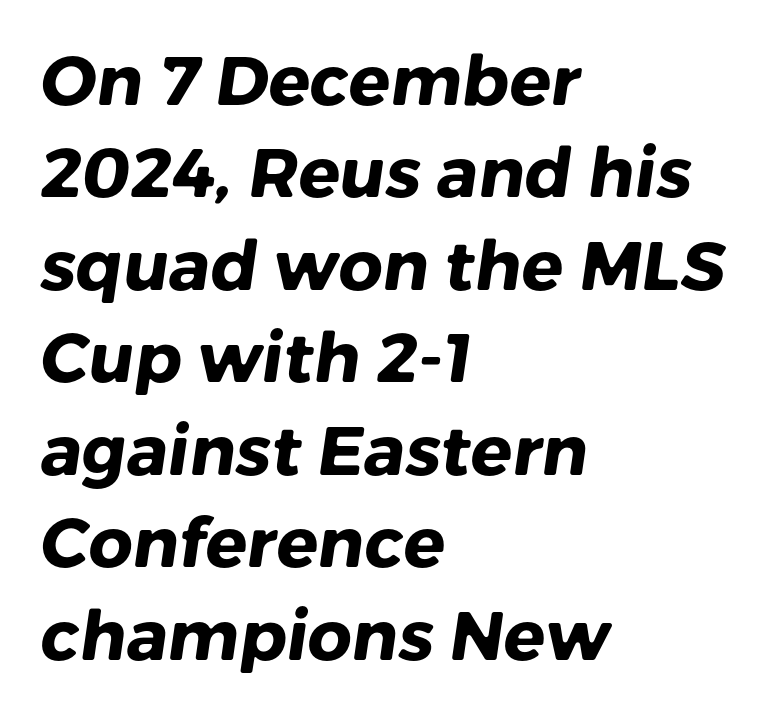
{"serif": "no", "bold": "yes", "weight": "heavy", "width": "normal", "stroke_contrast": "low", "x_height": "medium", "monospaced": "no", "underline": "no", "align": "left", "line_spacing": "normal", "line_spacing_ratio": 1.34, "letter_spacing": "normal", "letter_spacing_em": 0.0, "glyph_px": 69}
